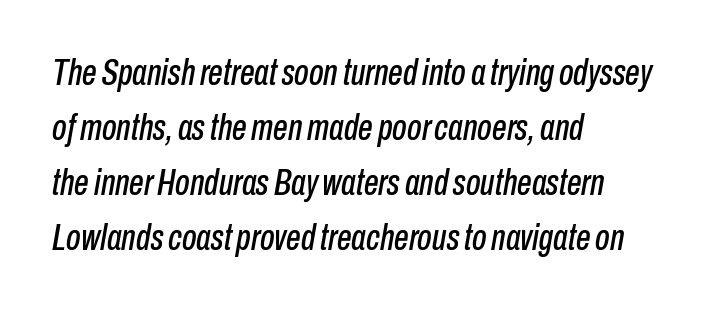
{"italic": "yes", "lean": "right", "slant_degrees": 10, "width": "condensed", "stroke_contrast": "low", "x_height": "medium", "monospaced": "no", "underline": "no", "align": "left", "line_spacing": "normal", "line_spacing_ratio": 1.49, "letter_spacing": "normal", "letter_spacing_em": 0.0, "glyph_px": 37}
